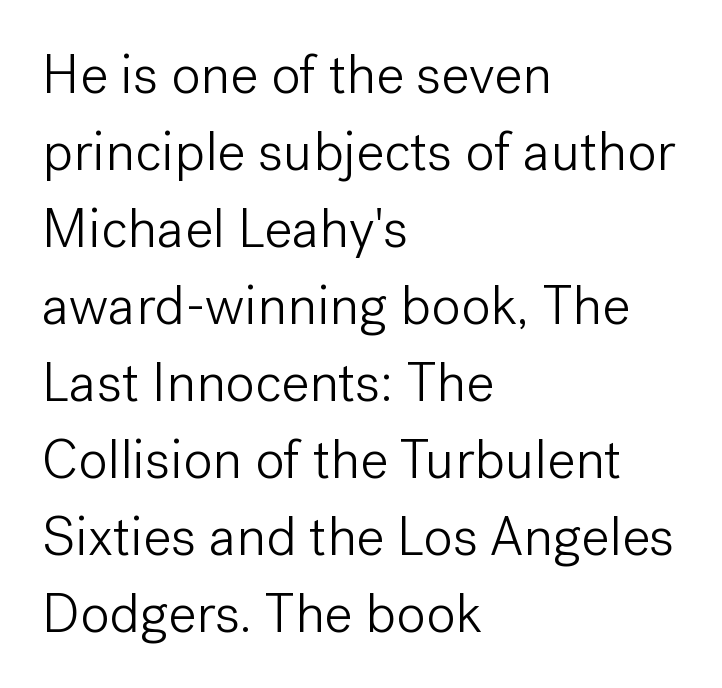
The image shows 55 px light sans-serif type, upright; set left-aligned, normal line spacing (1.4x), normal letter spacing, not underlined; low stroke contrast and a medium x-height.
